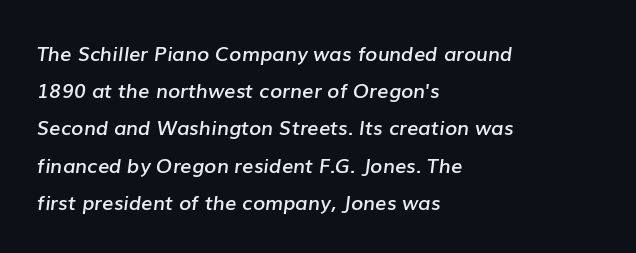
{"italic": "yes", "lean": "right", "slant_degrees": 7, "bold": "semi", "underline": "no", "align": "left", "line_spacing_ratio": 1.86, "letter_spacing": "normal", "letter_spacing_em": 0.0, "glyph_px": 20}
